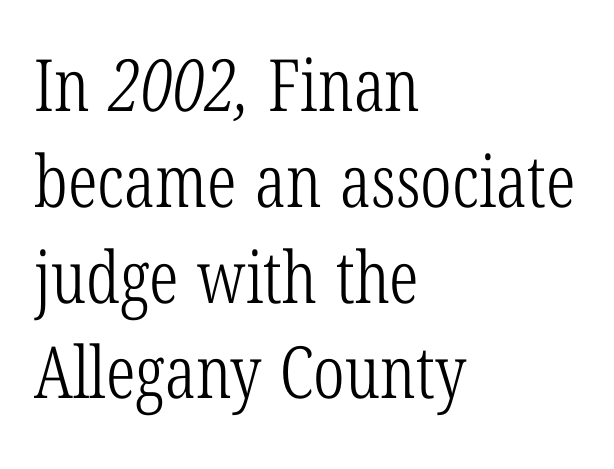
Q: Is the text bold? A: No.
Q: Is the typeface a serif or a sans-serif typeface? A: Serif.
Q: Is the text underlined? A: No.
Q: How is the paragraph aligned? A: Left-aligned.
Q: Is the spacing between letters normal or unusually wide? A: Normal.
Q: Is the spacing between lines tight, normal or loose? A: Normal.
Q: Width (condensed, normal, or wide)? A: Condensed.
Q: Stroke contrast? A: Low.
Q: x-height? A: Medium.
Q: Monospaced? A: No.
